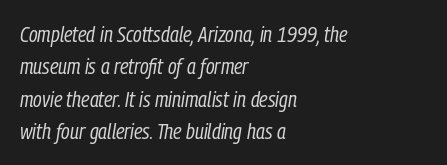
The image shows 22 px text type, italic (leaning right); set left-aligned, normal line spacing (1.47x), normal letter spacing, not underlined.
